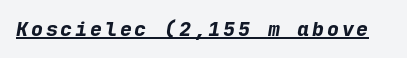
{"italic": "yes", "lean": "right", "slant_degrees": 9, "bold": "yes", "underline": "yes", "glyph_px": 20}
